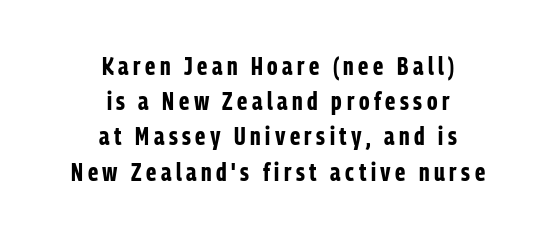
Q: Is the text bold? A: Yes.
Q: Is the text italic (slanted)? A: No, it is upright.
Q: Is the text underlined? A: No.
Q: How is the paragraph aligned? A: Centered.
Q: Is the spacing between lines tight, normal or loose? A: Normal.
